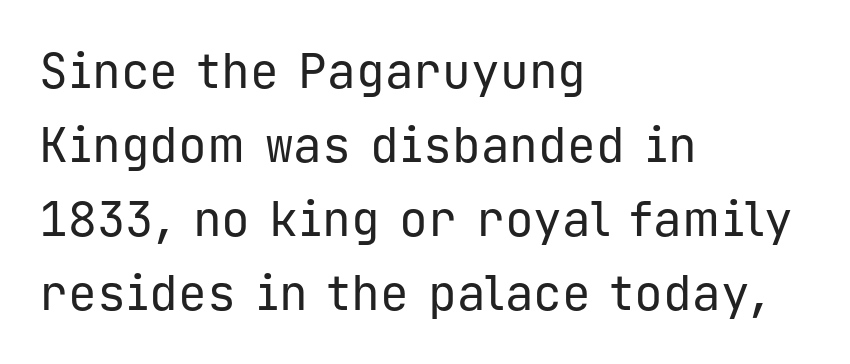
{"serif": "no", "italic": "no", "bold": "no", "weight": "regular", "width": "normal", "stroke_contrast": "low", "x_height": "medium", "monospaced": "yes", "underline": "no", "align": "left", "line_spacing": "normal", "line_spacing_ratio": 1.54, "letter_spacing": "normal", "letter_spacing_em": 0.0, "glyph_px": 48}
